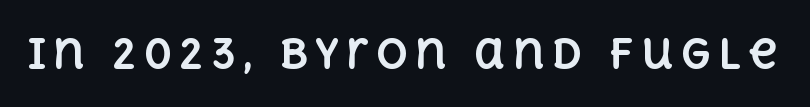
The image shows 40 px bold type, upright; set not underlined; a large x-height.
